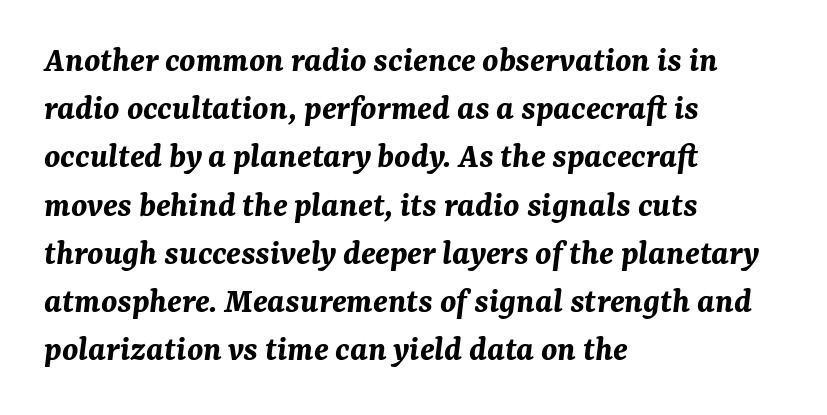
Q: Is the text bold? A: Yes.
Q: Is the text italic (slanted)? A: Yes, it leans right by about 7 degrees.
Q: Is the text underlined? A: No.
Q: How is the paragraph aligned? A: Left-aligned.
Q: Is the spacing between letters normal or unusually wide? A: Normal.
Q: Is the spacing between lines tight, normal or loose? A: Normal.
Q: Width (condensed, normal, or wide)? A: Normal.
Q: Stroke contrast? A: Medium.
Q: x-height? A: Medium.
Q: Monospaced? A: No.
